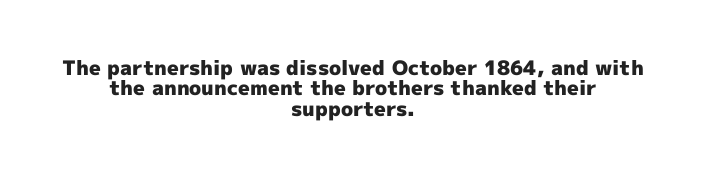
Caption: standard tracking, unaltered. If you folded the block vertically in half, each line would mirror itself in length. Stroke thickness is high; the sample reads as a true bold. A roman cut, with each character standing at attention. The foot of each line stays bare and open. If you measured baseline to baseline, you'd find a short distance.
